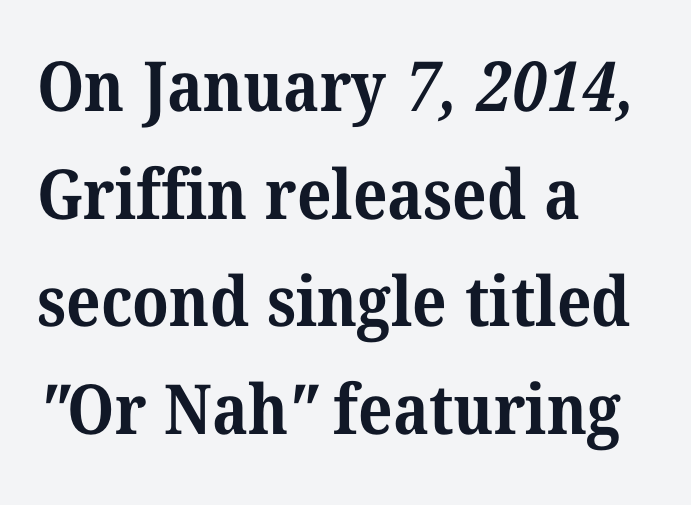
Is the type bold? Yes — the strokes are clearly thick and heavy. The passage is arranged the way most books set body copy — flush left. The face used here is proportionally spaced, like ordinary book or web type. No word sits above an underline. Tracking here is standard; glyphs follow each other at the usual distance.
